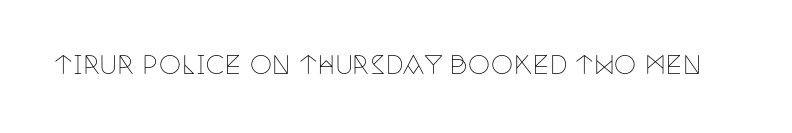
The image shows 25 px text type, upright; set normal letter spacing, not underlined.
